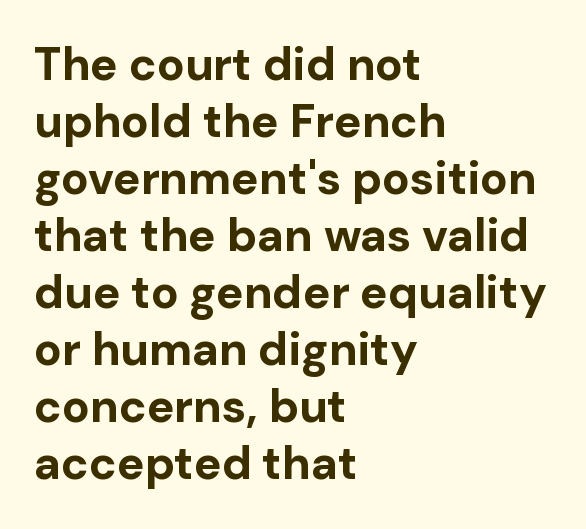
Designer's note — italics off, roman on. Check where the strokes stop: nothing finishes them off — pure sans. Heavy, bold letterforms. This sample is left-justified, so line endings fall wherever the words run out. Each letter keeps its own natural width here, so spacing adapts to shape.
